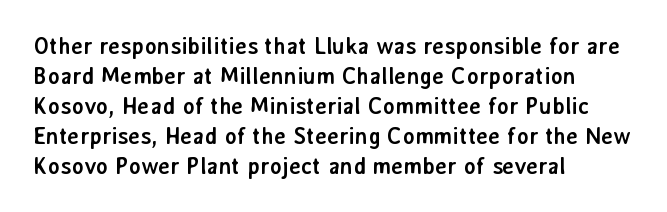
Q: Is the text bold? A: Yes.
Q: Is the text italic (slanted)? A: No, it is upright.
Q: Is the text underlined? A: No.
Q: How is the paragraph aligned? A: Left-aligned.
Q: Is the spacing between letters normal or unusually wide? A: Normal.
Q: Is the spacing between lines tight, normal or loose? A: Normal.
